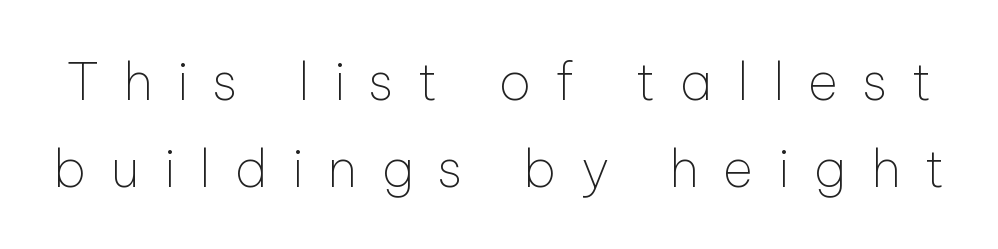
Q: Is the text bold? A: No.
Q: Is the text italic (slanted)? A: No, it is upright.
Q: Is the typeface a serif or a sans-serif typeface? A: Sans-serif.
Q: Is the text underlined? A: No.
Q: Is the spacing between letters normal or unusually wide? A: Unusually wide.
Q: Is the spacing between lines tight, normal or loose? A: Normal.
Q: Width (condensed, normal, or wide)? A: Normal.
Q: Stroke contrast? A: Low.
Q: x-height? A: Medium.
Q: Monospaced? A: No.
